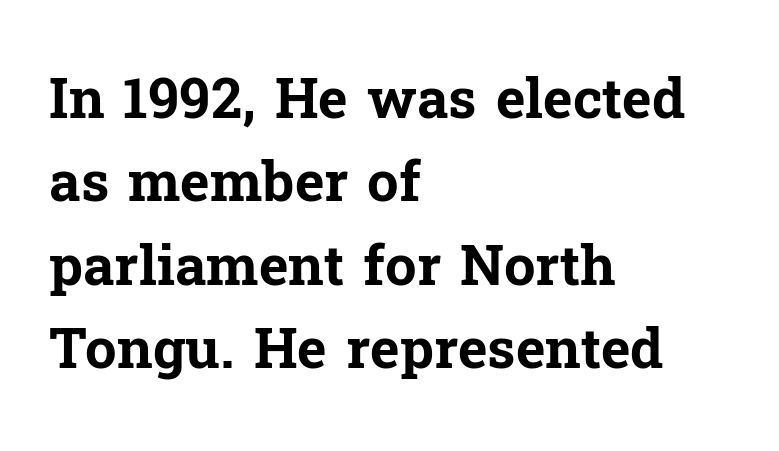
Q: Is the text bold? A: Yes.
Q: Is the text italic (slanted)? A: No, it is upright.
Q: Is the typeface a serif or a sans-serif typeface? A: Serif.
Q: Is the text underlined? A: No.
Q: How is the paragraph aligned? A: Left-aligned.
Q: Is the spacing between letters normal or unusually wide? A: Normal.
Q: Is the spacing between lines tight, normal or loose? A: Normal.
Q: Width (condensed, normal, or wide)? A: Normal.
Q: Stroke contrast? A: Low.
Q: x-height? A: Medium.
Q: Monospaced? A: No.
